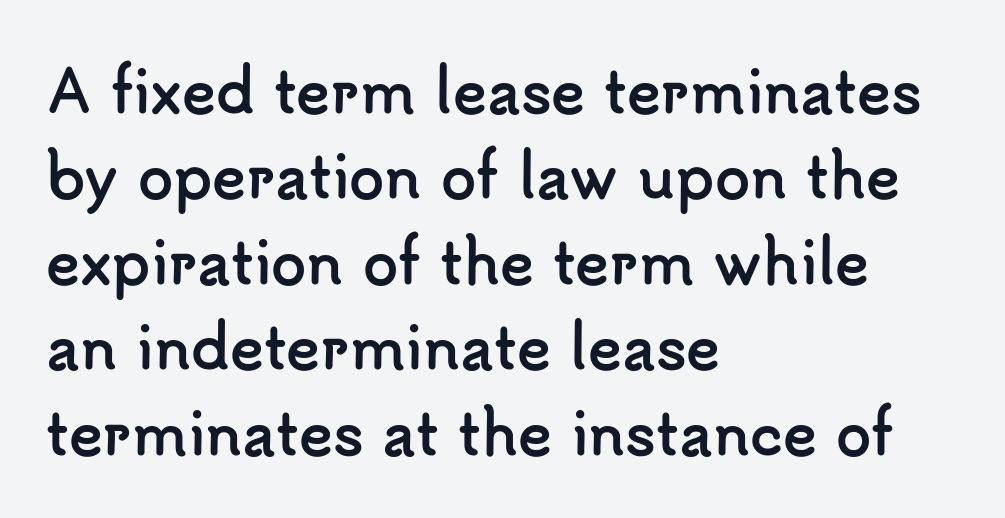
Q: Is the text bold? A: Yes.
Q: Is the text italic (slanted)? A: No, it is upright.
Q: Is the typeface a serif or a sans-serif typeface? A: Sans-serif.
Q: Is the text underlined? A: No.
Q: How is the paragraph aligned? A: Left-aligned.
Q: Is the spacing between letters normal or unusually wide? A: Normal.
Q: Is the spacing between lines tight, normal or loose? A: Normal.
Q: Width (condensed, normal, or wide)? A: Normal.
Q: Stroke contrast? A: Low.
Q: x-height? A: Small.
Q: Monospaced? A: No.
